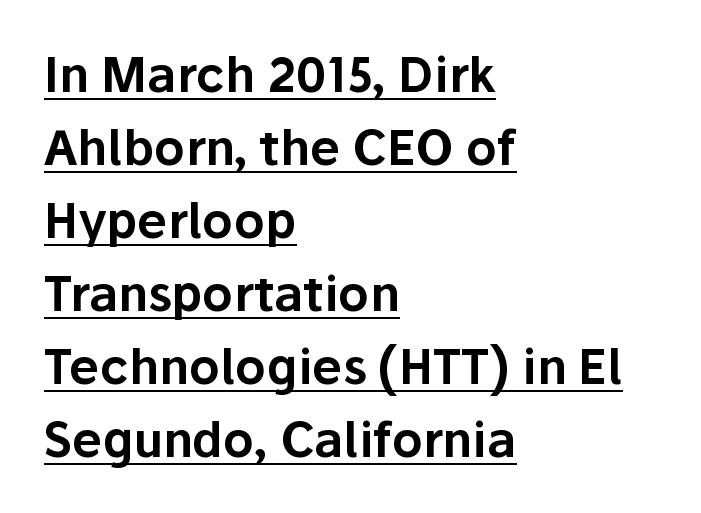
Q: Is the text italic (slanted)? A: No, it is upright.
Q: Is the typeface a serif or a sans-serif typeface? A: Sans-serif.
Q: Is the text underlined? A: Yes.
Q: How is the paragraph aligned? A: Left-aligned.
Q: Is the spacing between letters normal or unusually wide? A: Normal.
Q: Is the spacing between lines tight, normal or loose? A: Normal.
Q: Width (condensed, normal, or wide)? A: Normal.
Q: Stroke contrast? A: Low.
Q: x-height? A: Medium.
Q: Monospaced? A: No.
